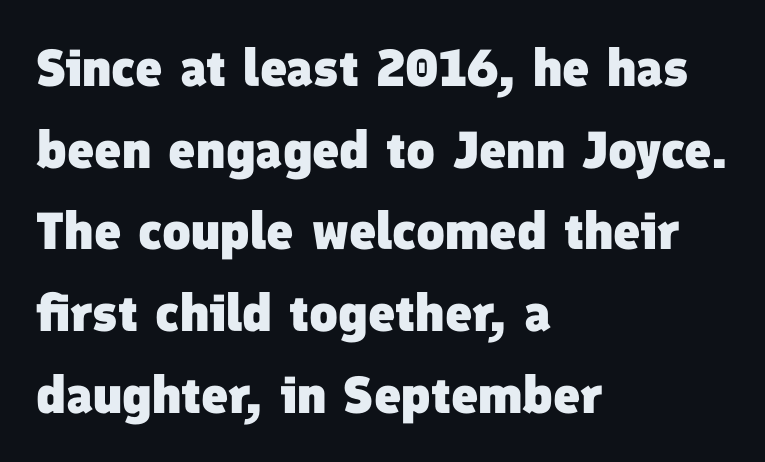
{"serif": "no", "bold": "yes", "weight": "heavy", "width": "normal", "stroke_contrast": "low", "x_height": "medium", "monospaced": "no", "underline": "no", "align": "left", "line_spacing": "normal", "line_spacing_ratio": 1.57, "letter_spacing": "normal", "letter_spacing_em": 0.0, "glyph_px": 52}
